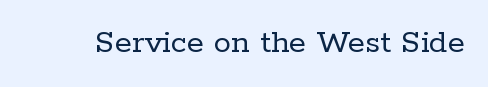
{"serif": "yes", "italic": "no", "bold": "no", "weight": "regular", "width": "normal", "stroke_contrast": "low", "x_height": "medium", "monospaced": "no", "underline": "no", "letter_spacing": "normal", "letter_spacing_em": 0.0, "glyph_px": 35}
